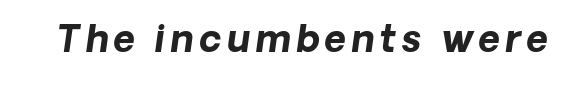
Q: Is the text bold? A: Yes.
Q: Is the typeface a serif or a sans-serif typeface? A: Sans-serif.
Q: Is the text underlined? A: No.
Q: Width (condensed, normal, or wide)? A: Normal.
Q: Stroke contrast? A: Low.
Q: x-height? A: Medium.
Q: Monospaced? A: No.
